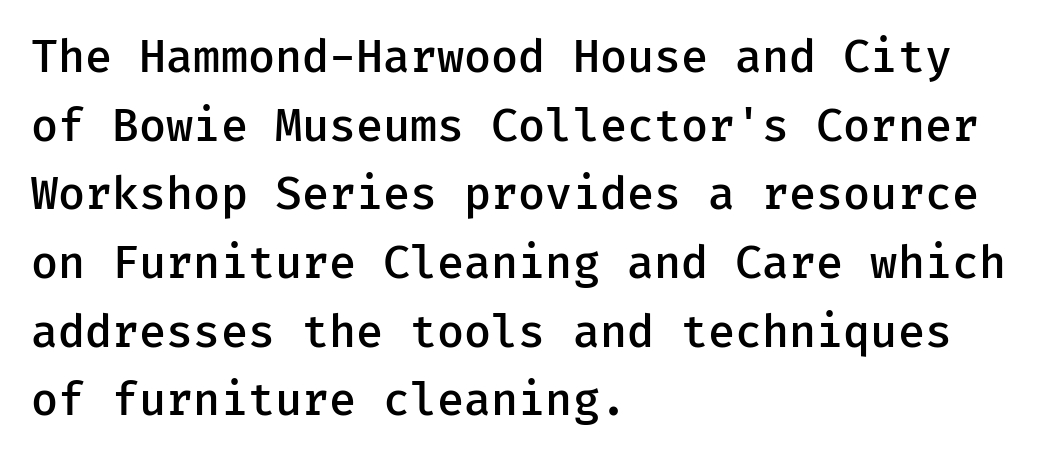
The glyphs have the mass of a demibold cut, below bold. The letters carry no serifs — their stems end cleanly without finishing strokes. Summary of vertical rhythm: regular, with standard interline spacing. These lines are set flush left with a ragged right edge. The rendering keeps characters at their native spacing.
